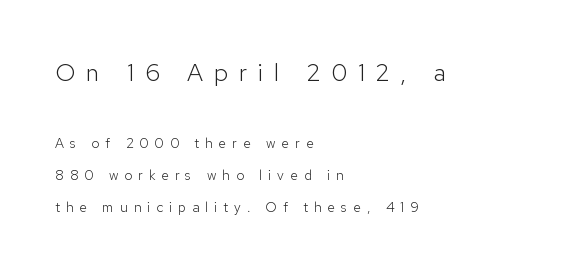
The image shows 25 px text type, upright; set left-aligned, loose line spacing (2.31x), unusually wide letter spacing (+0.43 em), not underlined; the first (top) block is 1.79x larger.
